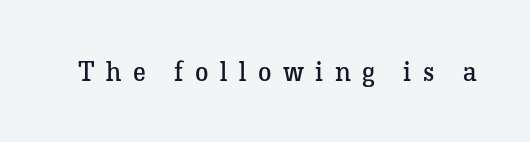
{"italic": "no", "bold": "no", "underline": "no", "letter_spacing": "wide", "letter_spacing_em": 0.43, "glyph_px": 27}
